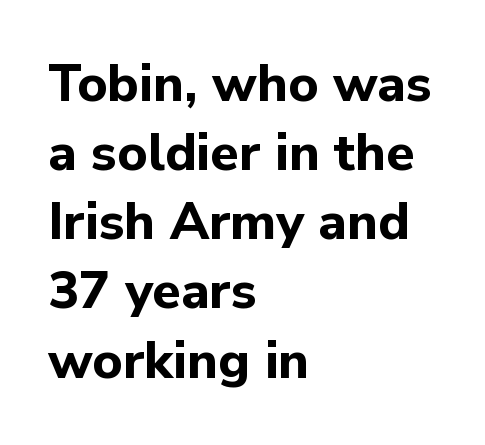
{"serif": "no", "italic": "no", "bold": "yes", "weight": "bold", "width": "normal", "stroke_contrast": "low", "x_height": "medium", "monospaced": "no", "underline": "no", "align": "left", "line_spacing": "normal", "line_spacing_ratio": 1.33, "letter_spacing": "normal", "letter_spacing_em": 0.0, "glyph_px": 52}
